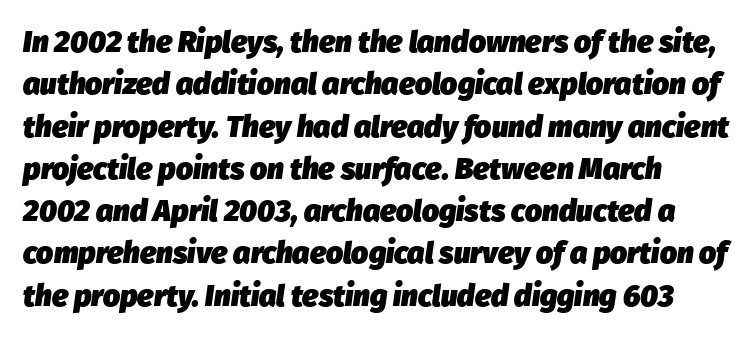
Q: Is the text bold? A: Yes.
Q: Is the text italic (slanted)? A: Yes, it leans right by about 8 degrees.
Q: Is the text underlined? A: No.
Q: Is the spacing between letters normal or unusually wide? A: Normal.
Q: Is the spacing between lines tight, normal or loose? A: Normal.
Q: Width (condensed, normal, or wide)? A: Normal.
Q: Stroke contrast? A: Low.
Q: x-height? A: Medium.
Q: Monospaced? A: No.
